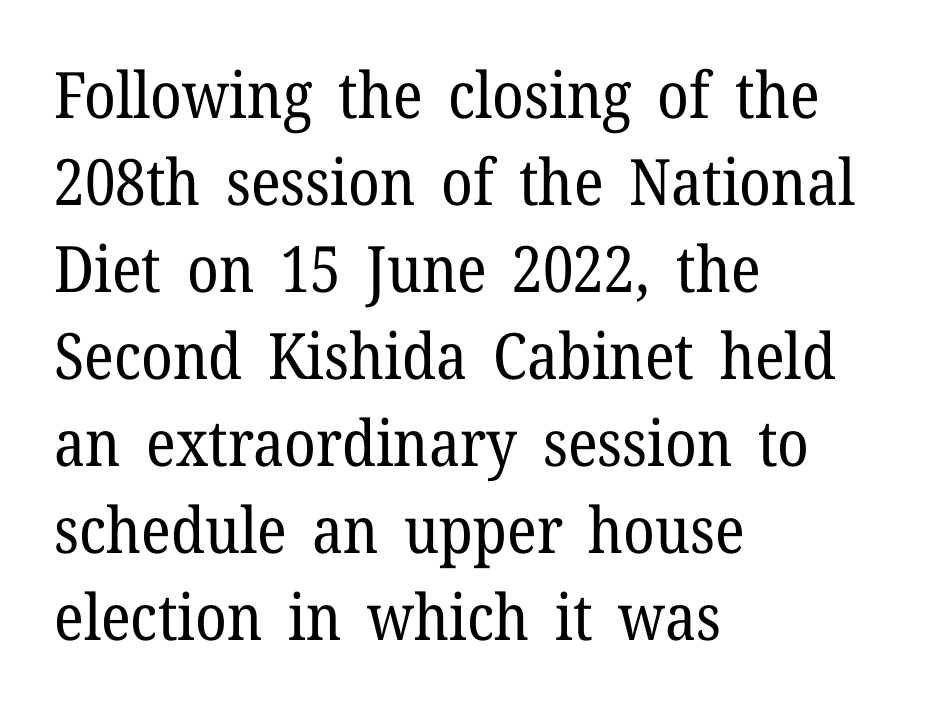
The image shows 64 px regular-weight serif type, upright; set left-aligned, normal line spacing (1.36x), normal letter spacing, not underlined; low stroke contrast and a medium x-height.
